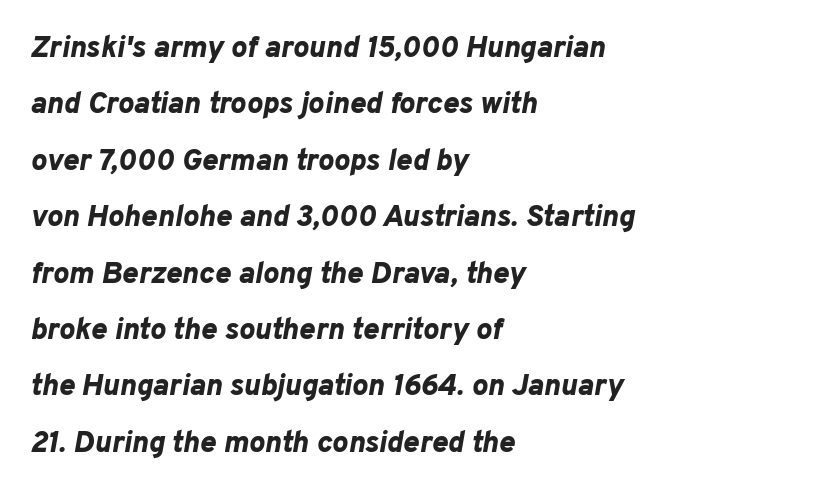
Q: Is the text bold? A: Yes.
Q: Is the text italic (slanted)? A: Yes, it leans right by about 10 degrees.
Q: Is the text underlined? A: No.
Q: How is the paragraph aligned? A: Left-aligned.
Q: Is the spacing between letters normal or unusually wide? A: Normal.
Q: Width (condensed, normal, or wide)? A: Normal.
Q: Stroke contrast? A: Low.
Q: x-height? A: Medium.
Q: Monospaced? A: No.
